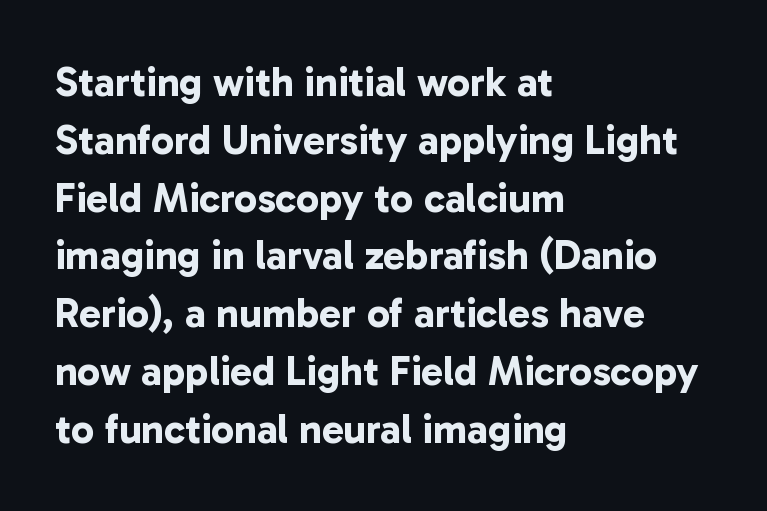
{"serif": "no", "bold": "yes", "weight": "bold", "width": "normal", "stroke_contrast": "low", "x_height": "medium", "monospaced": "no", "underline": "no", "align": "left", "line_spacing": "normal", "line_spacing_ratio": 1.41, "letter_spacing": "normal", "letter_spacing_em": 0.0, "glyph_px": 41}
